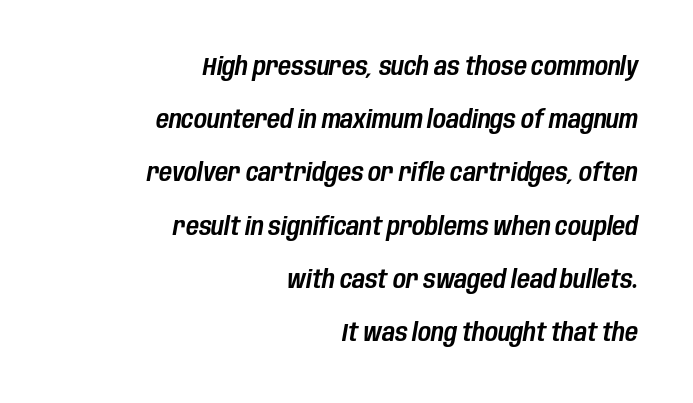
Q: Is the text italic (slanted)? A: Yes, it leans right by about 10 degrees.
Q: Is the text underlined? A: No.
Q: How is the paragraph aligned? A: Right-aligned.
Q: Is the spacing between letters normal or unusually wide? A: Normal.
Q: Is the spacing between lines tight, normal or loose? A: Loose.
